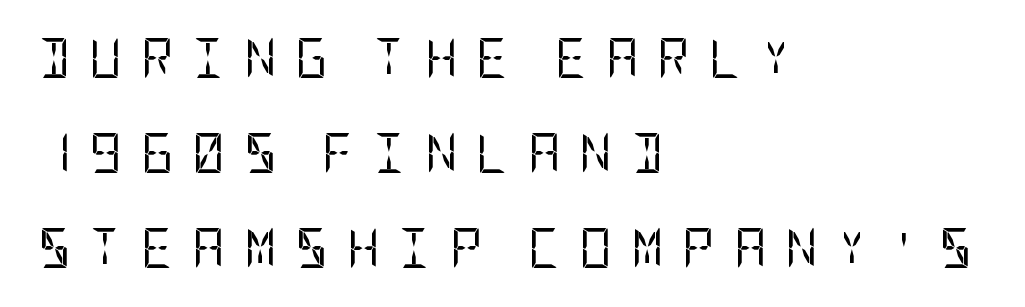
The image shows 40 px regular-weight, condensed sans-serif type, upright; set left-aligned, loose line spacing (2.38x), unusually wide letter spacing (+0.47 em), not underlined; low stroke contrast and a large x-height.
